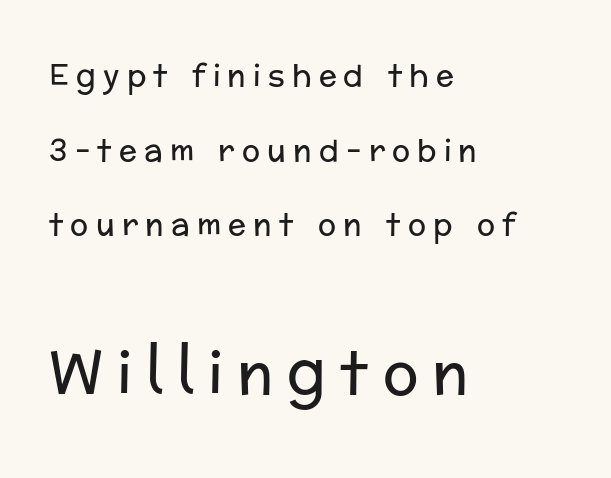
Q: Is the text bold? A: No.
Q: Is the text italic (slanted)? A: No, it is upright.
Q: Is the typeface a serif or a sans-serif typeface? A: Sans-serif.
Q: Is the text underlined? A: No.
Q: How is the paragraph aligned? A: Left-aligned.
Q: Is the spacing between letters normal or unusually wide? A: Unusually wide.
Q: Is the spacing between lines tight, normal or loose? A: Loose.
Q: Which block of text is set in a larger size, the first (top) or the second (bottom)? A: The second (bottom) one.
Q: Width (condensed, normal, or wide)? A: Normal.
Q: Stroke contrast? A: Low.
Q: x-height? A: Medium.
Q: Monospaced? A: No.
